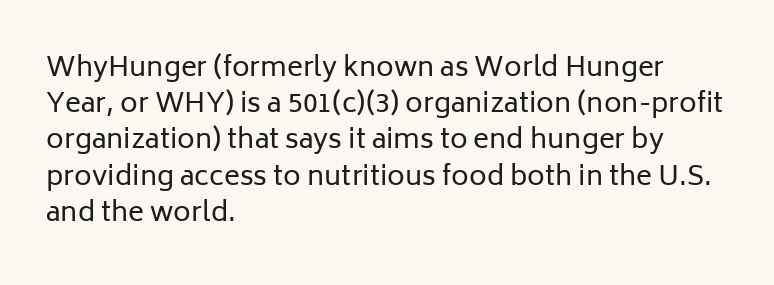
Q: Is the text bold? A: No.
Q: Is the text italic (slanted)? A: No, it is upright.
Q: Is the text underlined? A: No.
Q: How is the paragraph aligned? A: Left-aligned.
Q: Is the spacing between letters normal or unusually wide? A: Normal.
Q: Is the spacing between lines tight, normal or loose? A: Normal.
